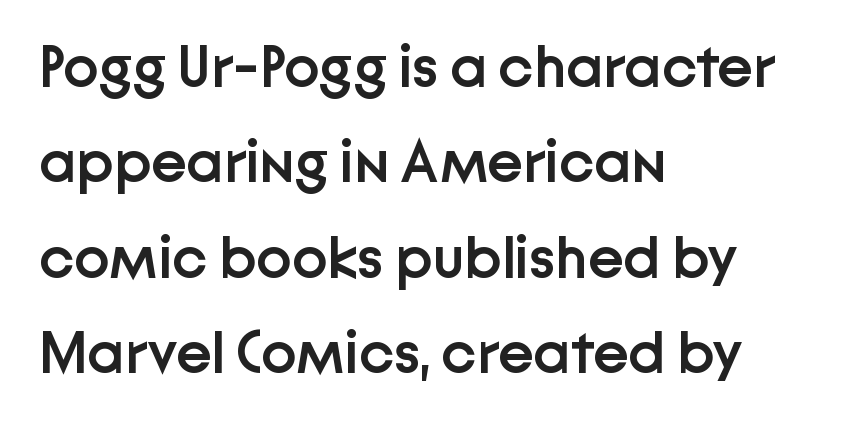
The image shows 60 px semibold sans-serif type, upright; set left-aligned, normal line spacing (1.59x), normal letter spacing, not underlined; low stroke contrast and a medium x-height.
